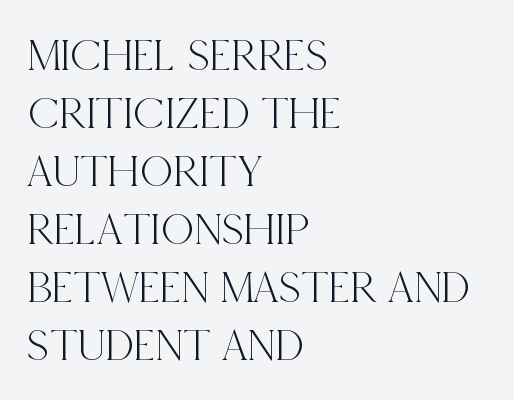
Q: Is the text italic (slanted)? A: No, it is upright.
Q: Is the typeface a serif or a sans-serif typeface? A: Serif.
Q: Is the text underlined? A: No.
Q: How is the paragraph aligned? A: Left-aligned.
Q: Is the spacing between letters normal or unusually wide? A: Normal.
Q: Is the spacing between lines tight, normal or loose? A: Normal.
Q: Width (condensed, normal, or wide)? A: Condensed.
Q: x-height? A: Large.
Q: Monospaced? A: No.
